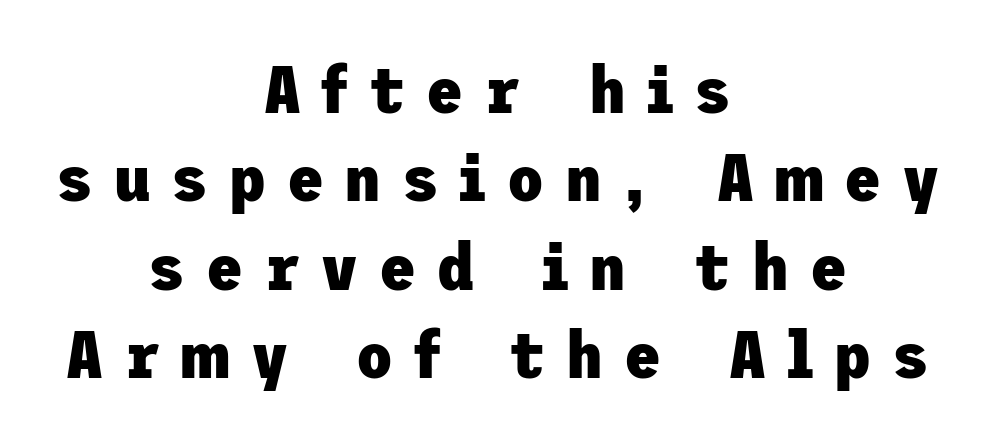
Q: Is the text bold? A: Yes.
Q: Is the text italic (slanted)? A: No, it is upright.
Q: Is the typeface a serif or a sans-serif typeface? A: Sans-serif.
Q: Is the text underlined? A: No.
Q: How is the paragraph aligned? A: Centered.
Q: Is the spacing between letters normal or unusually wide? A: Unusually wide.
Q: Is the spacing between lines tight, normal or loose? A: Normal.
Q: Width (condensed, normal, or wide)? A: Normal.
Q: Stroke contrast? A: Low.
Q: x-height? A: Medium.
